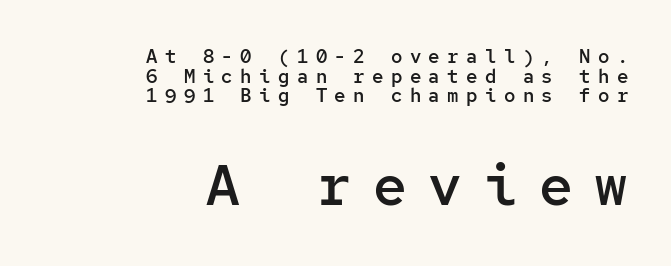
The face used here is a semibold: visibly heavier than regular, lighter than bold. Size hierarchy here favors the trailing block over the leading one. The gaps between neighbouring characters are conspicuously large. The letters stand straight up with perfectly vertical stems. Is this a fixed-width face? Yes — each glyph sits in an identical cell.
